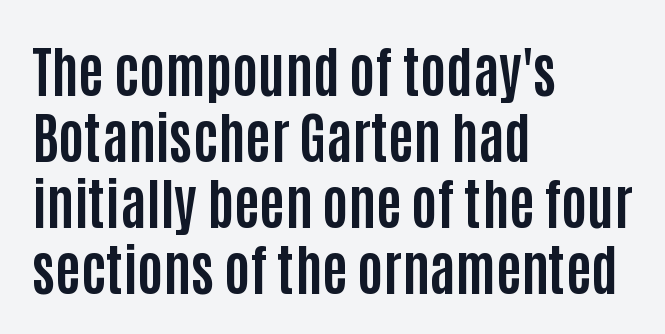
The image shows 55 px bold, condensed sans-serif type, upright; set left-aligned, line spacing 1.2x, normal letter spacing, not underlined; low stroke contrast and a large x-height.
